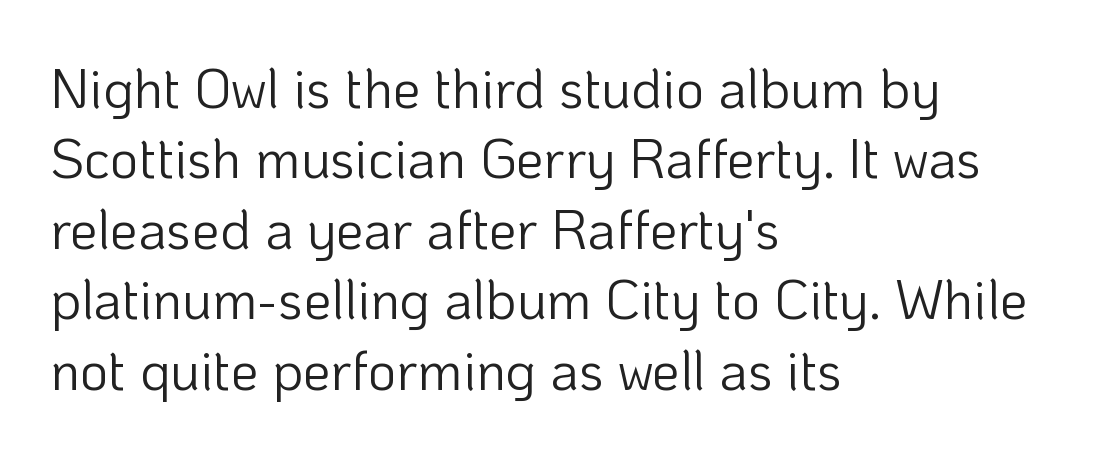
Q: Is the text bold? A: No.
Q: Is the text italic (slanted)? A: No, it is upright.
Q: Is the typeface a serif or a sans-serif typeface? A: Sans-serif.
Q: Is the text underlined? A: No.
Q: How is the paragraph aligned? A: Left-aligned.
Q: Is the spacing between letters normal or unusually wide? A: Normal.
Q: Is the spacing between lines tight, normal or loose? A: Normal.
Q: Width (condensed, normal, or wide)? A: Normal.
Q: Stroke contrast? A: Low.
Q: x-height? A: Medium.
Q: Monospaced? A: No.
